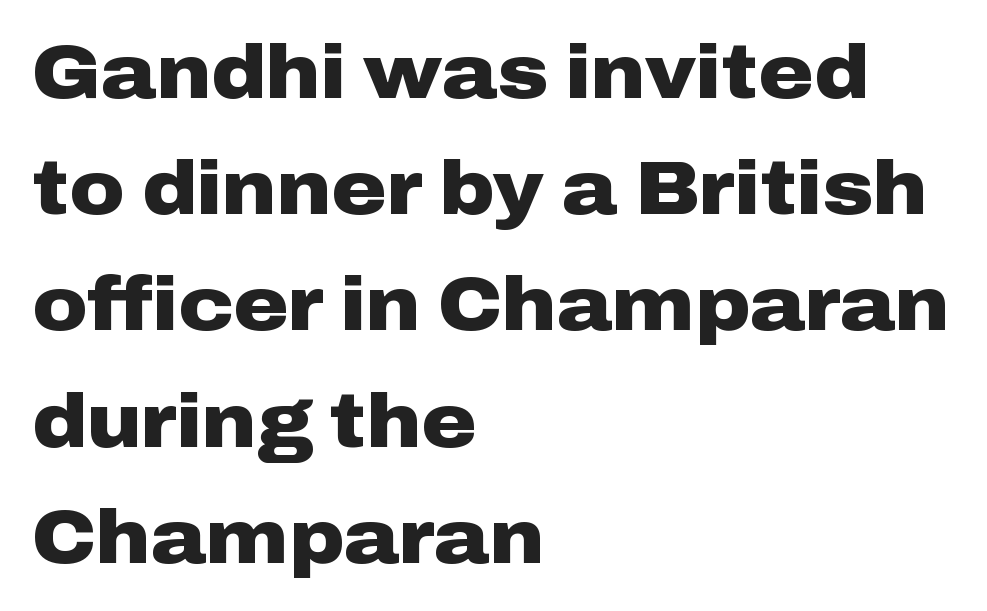
{"serif": "no", "italic": "no", "bold": "yes", "weight": "heavy", "width": "wide", "stroke_contrast": "low", "x_height": "medium", "monospaced": "no", "underline": "no", "align": "left", "line_spacing": "normal", "line_spacing_ratio": 1.55, "letter_spacing": "normal", "letter_spacing_em": 0.0, "glyph_px": 75}
